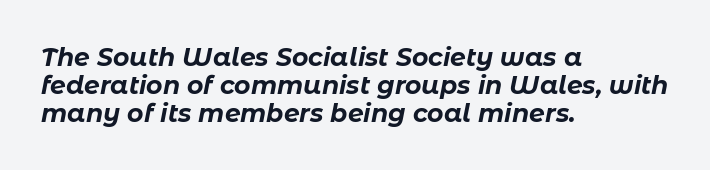
Q: Is the text bold? A: Yes.
Q: Is the text italic (slanted)? A: Yes, it leans right by about 11 degrees.
Q: Is the text underlined? A: No.
Q: How is the paragraph aligned? A: Left-aligned.
Q: Is the spacing between letters normal or unusually wide? A: Normal.
Q: Is the spacing between lines tight, normal or loose? A: Tight.
